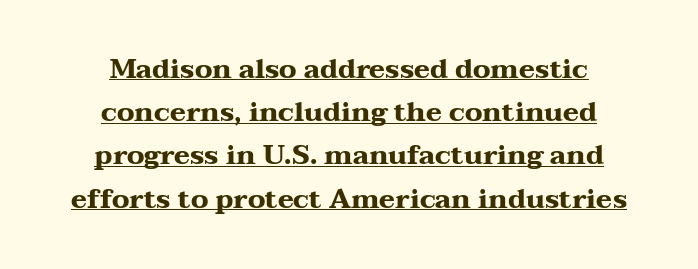
The image shows 27 px bold type, upright; set centered, normal line spacing (1.6x), normal letter spacing, underlined.
